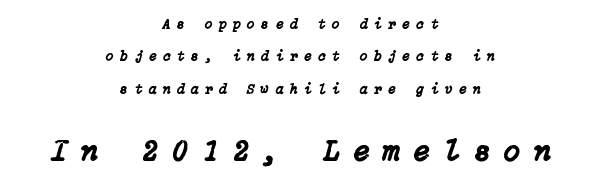
{"italic": "yes", "lean": "right", "slant_degrees": 15, "width": "normal", "stroke_contrast": "low", "x_height": "medium", "underline": "no", "align": "center", "line_spacing": "loose", "line_spacing_ratio": 2.32, "letter_spacing": "wide", "letter_spacing_em": 0.46, "larger_block": "second", "size_ratio": 2.14, "glyph_px": 30}
